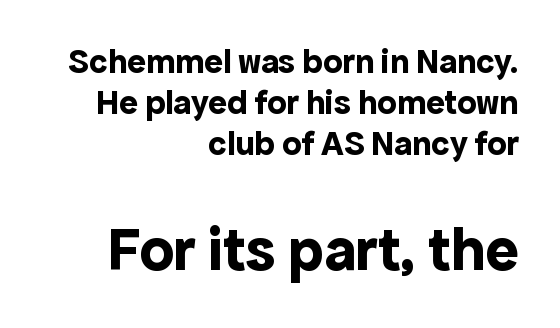
{"serif": "no", "italic": "no", "bold": "yes", "weight": "bold", "width": "normal", "x_height": "medium", "monospaced": "no", "underline": "no", "align": "right", "line_spacing_ratio": 1.17, "letter_spacing": "normal", "letter_spacing_em": 0.0, "larger_block": "second", "size_ratio": 1.77, "glyph_px": 62}
